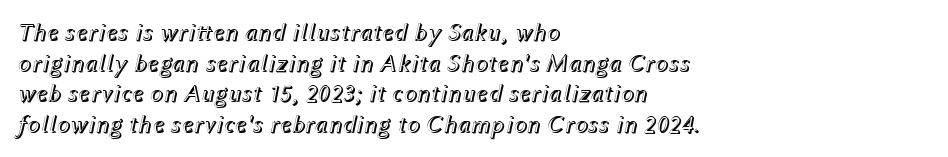
{"italic": "yes", "lean": "right", "slant_degrees": 12, "underline": "no", "align": "left", "line_spacing_ratio": 1.23, "letter_spacing": "normal", "letter_spacing_em": 0.0, "glyph_px": 25}
